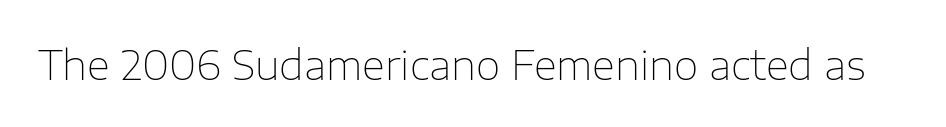
{"serif": "no", "italic": "no", "bold": "no", "weight": "thin", "width": "normal", "stroke_contrast": "low", "x_height": "medium", "monospaced": "no", "underline": "no", "letter_spacing": "normal", "letter_spacing_em": 0.0, "glyph_px": 40}
